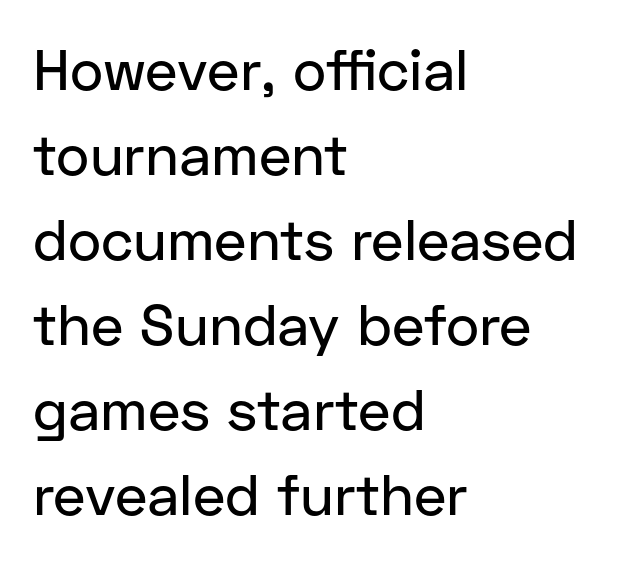
The image shows 57 px sans-serif type, upright; set left-aligned, normal line spacing (1.49x), normal letter spacing, not underlined; low stroke contrast and a medium x-height.
